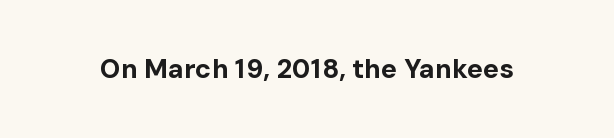
The image shows 27 px bold type, upright; set normal letter spacing, not underlined.
